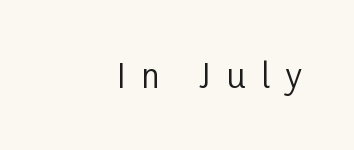
The image shows 33 px regular-weight, condensed sans-serif type, upright; set right-aligned, unusually wide letter spacing (+0.48 em), not underlined; low stroke contrast and a medium x-height.
